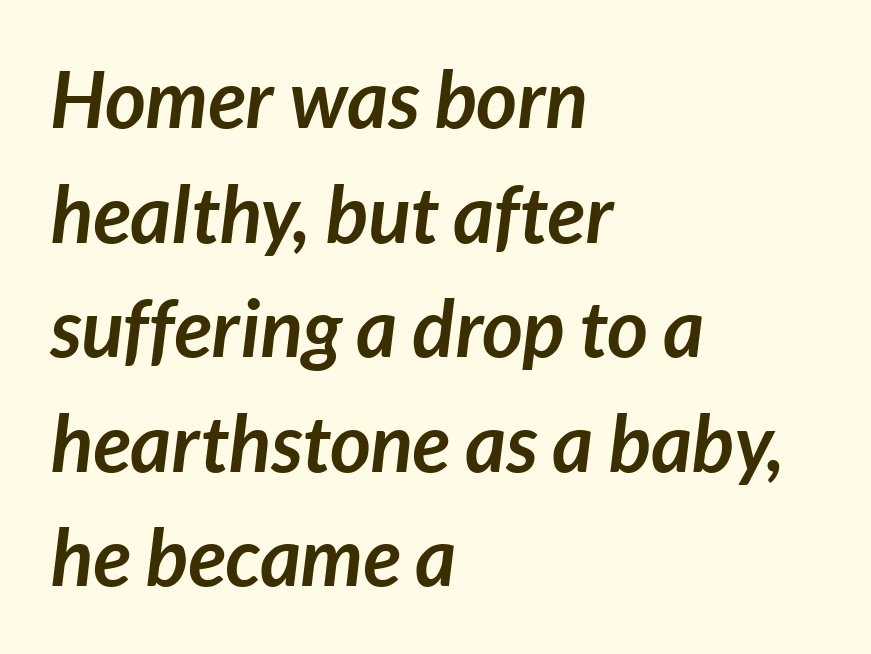
Q: Is the text bold? A: Yes.
Q: Is the text italic (slanted)? A: Yes, it leans right by about 7 degrees.
Q: Is the text underlined? A: No.
Q: How is the paragraph aligned? A: Left-aligned.
Q: Is the spacing between letters normal or unusually wide? A: Normal.
Q: Is the spacing between lines tight, normal or loose? A: Normal.
Q: Width (condensed, normal, or wide)? A: Normal.
Q: Stroke contrast? A: Low.
Q: x-height? A: Medium.
Q: Monospaced? A: No.
